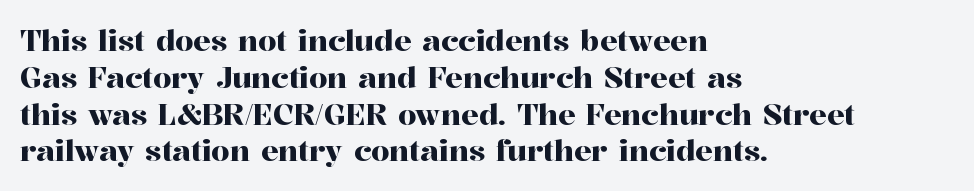
Baseline-to-baseline distance is the conventional proportion of letter height. A typesetter would call this zero additional tracking. The glyphs in this specimen are seriffed. No italicization has been applied; the sample stays upright. This sample is left-justified, so line endings fall wherever the words run out. Clear beneath every line of the passage.
